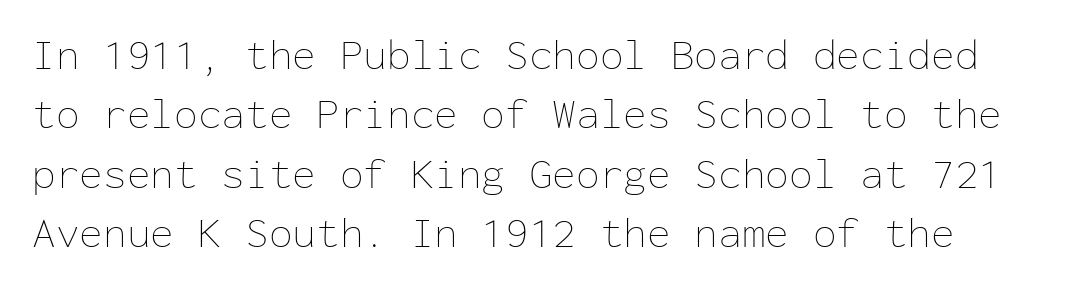
No extra tracking has been applied to these lines. Bold? No — there's no thickening of the strokes. The area under the type is left untouched. The rendering uses a moderate line-height, typical for paragraphs.
